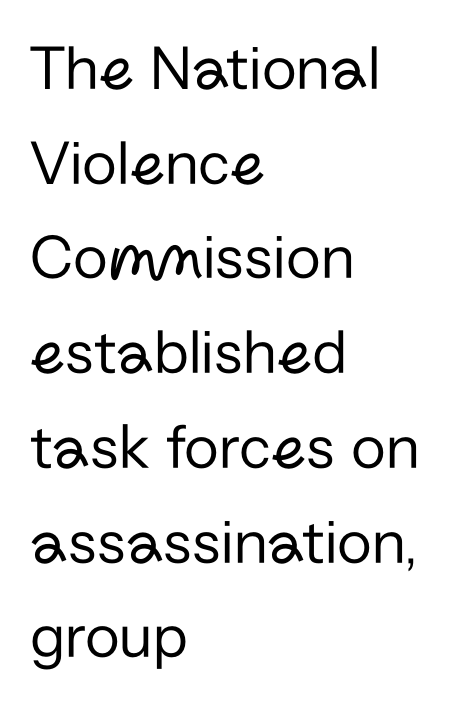
The characters are drawn with everyday or finer stroke widths. The axis of the letterforms is exactly vertical. The zone under the glyphs is completely vacant. A sans-serif font was chosen for this passage.
